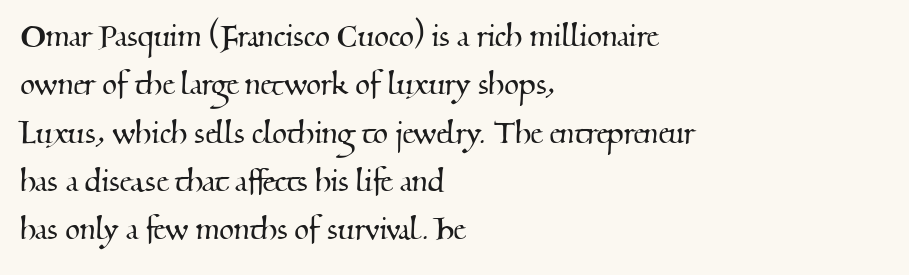
The image shows 38 px serif type; set left-aligned, normal line spacing (1.27x), normal letter spacing, not underlined; medium stroke contrast and a small x-height.
